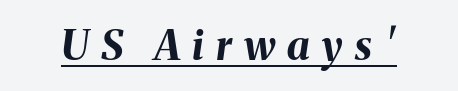
{"italic": "yes", "lean": "right", "slant_degrees": 8, "bold": "yes", "weight": "bold", "width": "normal", "stroke_contrast": "medium", "x_height": "medium", "monospaced": "no", "underline": "yes", "letter_spacing": "wide", "letter_spacing_em": 0.3, "glyph_px": 41}
